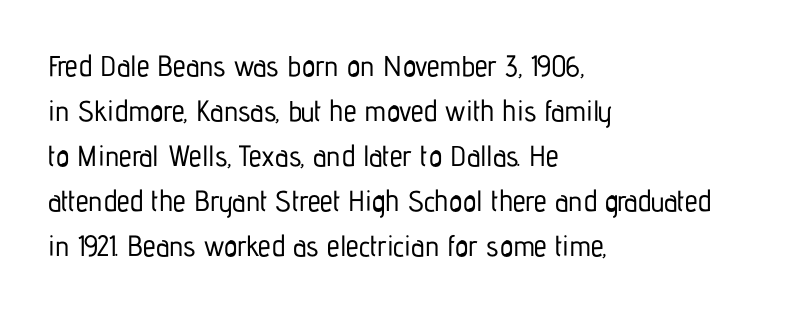
The image shows 29 px condensed sans-serif type, upright; set left-aligned, normal line spacing (1.55x), normal letter spacing, not underlined; low stroke contrast and a medium x-height.
